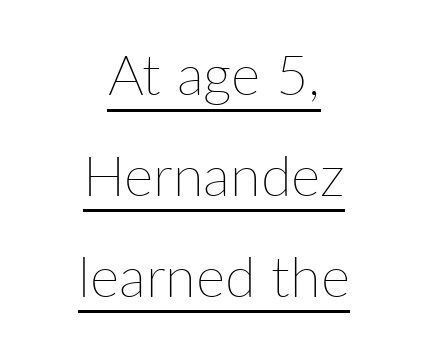
{"italic": "no", "bold": "no", "weight": "thin", "width": "normal", "stroke_contrast": "low", "x_height": "medium", "monospaced": "no", "underline": "yes", "align": "center", "line_spacing_ratio": 1.8, "letter_spacing": "normal", "letter_spacing_em": 0.0, "glyph_px": 56}
